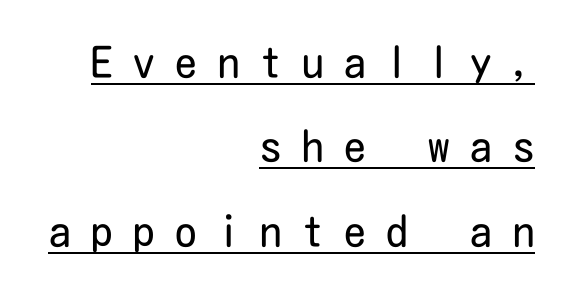
{"serif": "no", "italic": "no", "bold": "no", "weight": "regular", "width": "condensed", "stroke_contrast": "low", "x_height": "medium", "underline": "yes", "align": "right", "line_spacing": "loose", "line_spacing_ratio": 1.96, "letter_spacing": "wide", "letter_spacing_em": 0.48, "glyph_px": 43}
